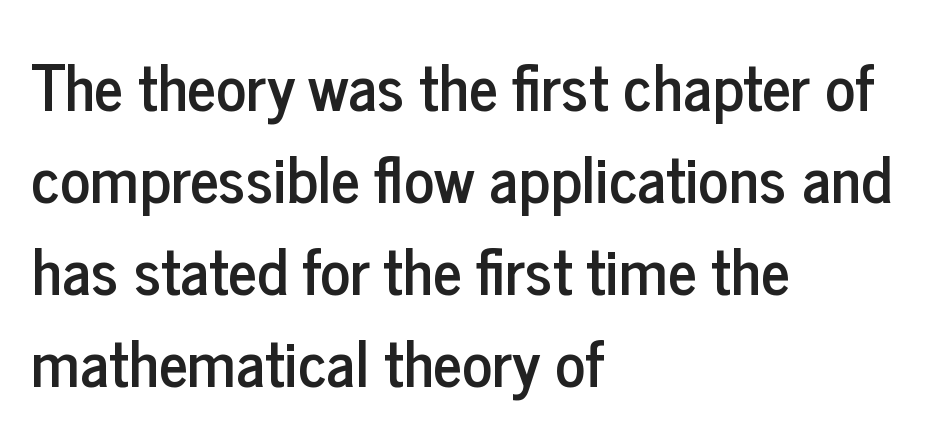
Interline gaps are of average width in this sample. In terms of letterform style, serifs are entirely absent. The rendering keeps characters at their native spacing. This sample uses an upright cut, with every glyph sitting square on the baseline. The glyphs are unaccompanied by any horizontal stroke below them.
